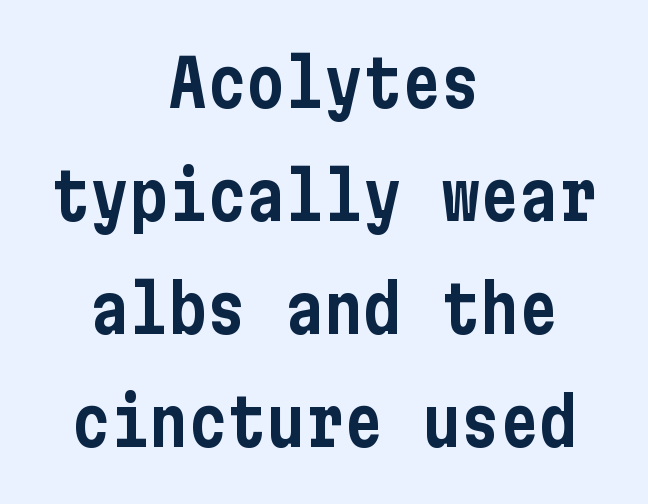
The image shows 65 px condensed sans-serif type, upright; set centered, line spacing 1.74x, normal letter spacing, not underlined; low stroke contrast and a medium x-height.
